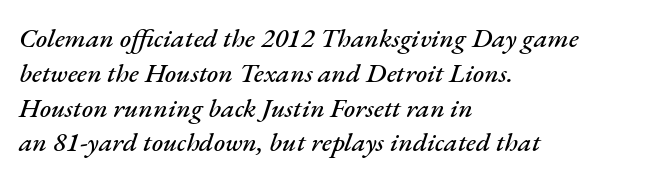
Whoever set this chose a conventional vertical rhythm. The lettering tilts uniformly, giving the passage an italic look. Each row of text sits above clean, open space. These lines are set flush left with a ragged right edge. The rendering keeps characters at their native spacing.
